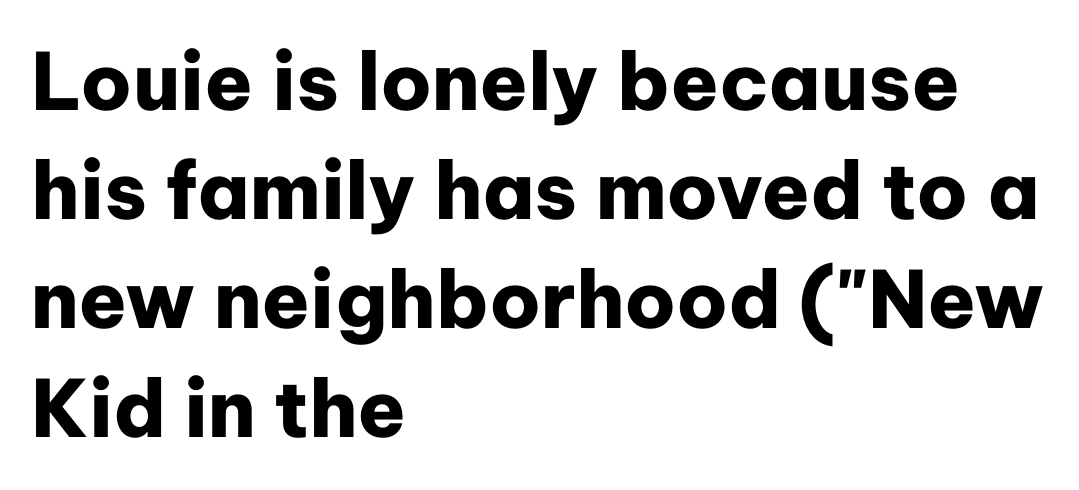
The image shows 79 px heavy sans-serif type, upright; set left-aligned, normal line spacing (1.38x), normal letter spacing, not underlined; low stroke contrast and a medium x-height.
